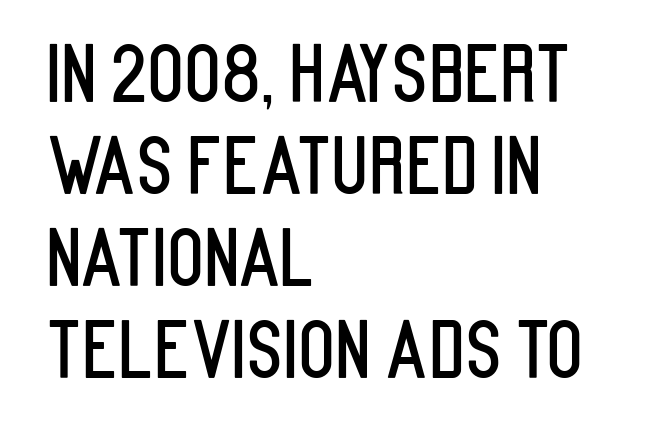
The area under the type is left untouched. The face used here is proportionally spaced, like ordinary book or web type. Letterform terminals end flat and unadorned throughout the passage. Characters remain perfectly vertical along every line. Teacher's note: observe the even left margin — that is flush-left alignment.
